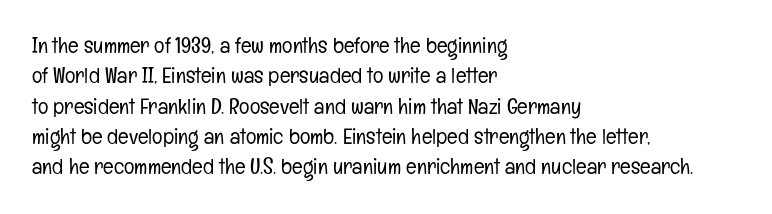
A quiet, ordinary-to-light weight characterises the typeface. The text block is weighted toward the left margin, trailing off unevenly rightward. This rendering leaves character spacing at its baseline value. Characters remain perfectly vertical along every line. The strip under each line holds only bare page.
